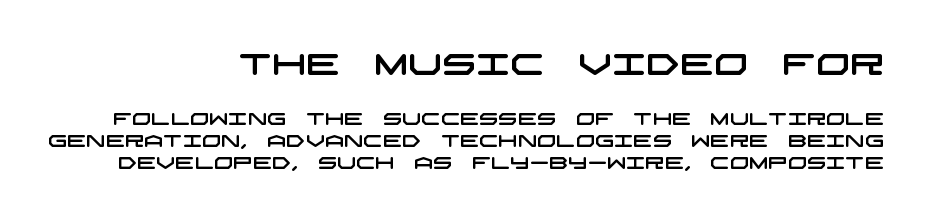
{"serif": "no", "width": "wide", "stroke_contrast": "low", "x_height": "large", "underline": "no", "align": "right", "line_spacing": "normal", "line_spacing_ratio": 1.29, "letter_spacing": "normal", "letter_spacing_em": 0.0, "larger_block": "first", "size_ratio": 1.76, "glyph_px": 30}
